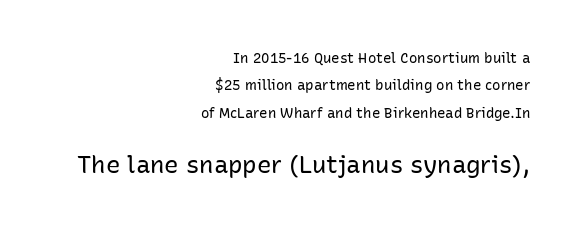
If you drew a line through each stem, it would be perfectly vertical. Reading top to bottom, the characters get bigger at the block break. Is the block centered? No — it sits flush against the right margin. Nobody touched the tracking dial on this one. The letterforms sit at book weight or below.
